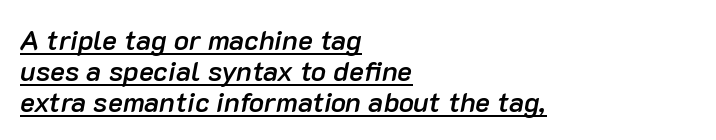
Does the lettering tilt? It does — this is italic. The strokes are fattened partway — semibold, not bold. Does extra space separate the letters? No, they use regular spacing. The sample's only ornament is a line tracing under the words. This block would grow much taller if given ordinary leading; it's compressed now. These lines are rendered in a variable-pitch font.
